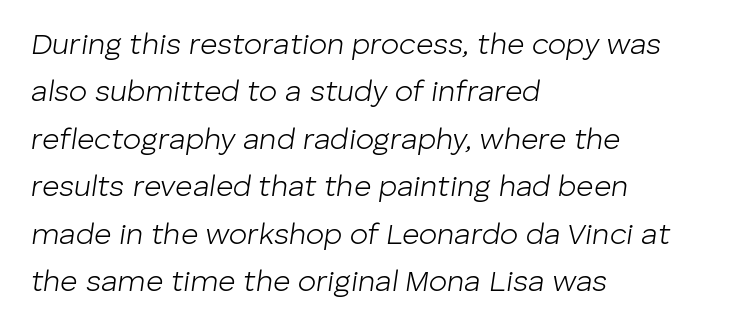
{"italic": "yes", "lean": "right", "slant_degrees": 8, "bold": "no", "weight": "light", "width": "normal", "stroke_contrast": "low", "x_height": "medium", "monospaced": "no", "underline": "no", "align": "left", "line_spacing": "normal", "line_spacing_ratio": 1.58, "letter_spacing": "normal", "letter_spacing_em": 0.0, "glyph_px": 30}
